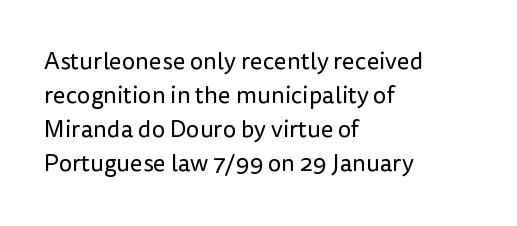
{"italic": "no", "bold": "no", "underline": "no", "align": "left", "line_spacing": "normal", "line_spacing_ratio": 1.42, "letter_spacing": "normal", "letter_spacing_em": 0.0, "glyph_px": 24}
